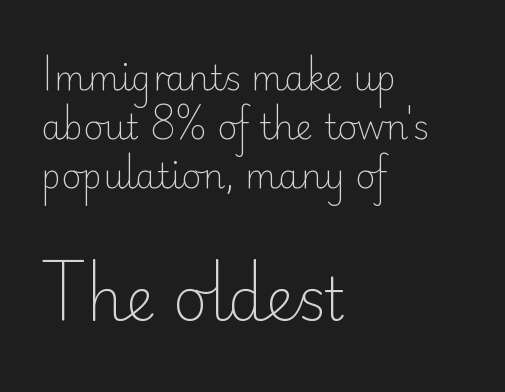
{"serif": "no", "italic": "no", "bold": "no", "weight": "light", "width": "normal", "stroke_contrast": "low", "x_height": "small", "monospaced": "no", "underline": "no", "align": "left", "line_spacing": "normal", "line_spacing_ratio": 1.44, "letter_spacing": "normal", "letter_spacing_em": 0.0, "larger_block": "second", "size_ratio": 1.74, "glyph_px": 59}
